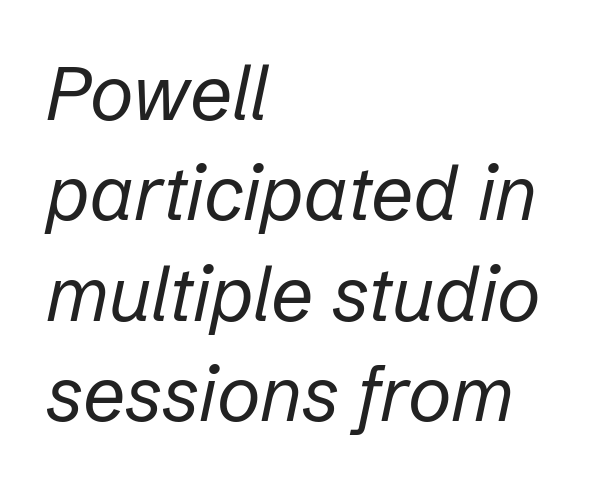
{"italic": "yes", "lean": "right", "slant_degrees": 12, "bold": "no", "weight": "regular", "width": "normal", "stroke_contrast": "low", "x_height": "medium", "monospaced": "no", "underline": "no", "align": "left", "line_spacing": "normal", "line_spacing_ratio": 1.34, "letter_spacing": "normal", "letter_spacing_em": 0.0, "glyph_px": 75}
